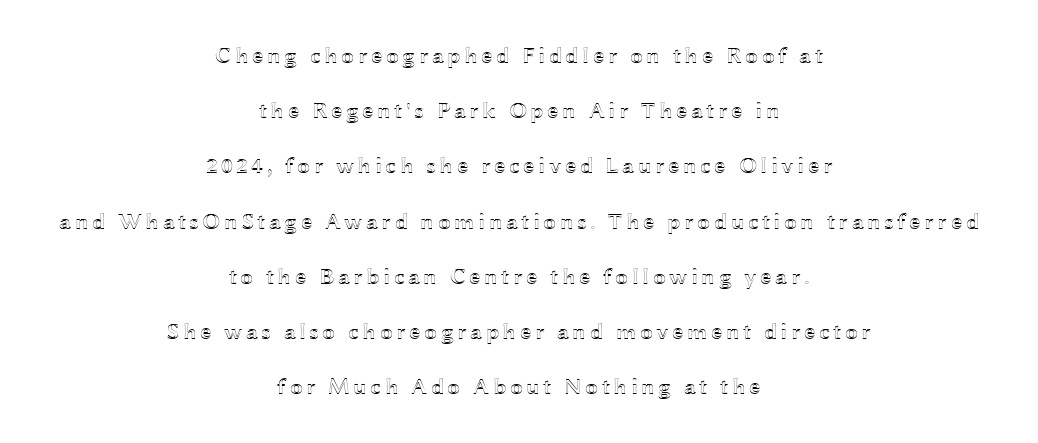
Q: Is the text italic (slanted)? A: No, it is upright.
Q: Is the text underlined? A: No.
Q: How is the paragraph aligned? A: Centered.
Q: Is the spacing between lines tight, normal or loose? A: Loose.
